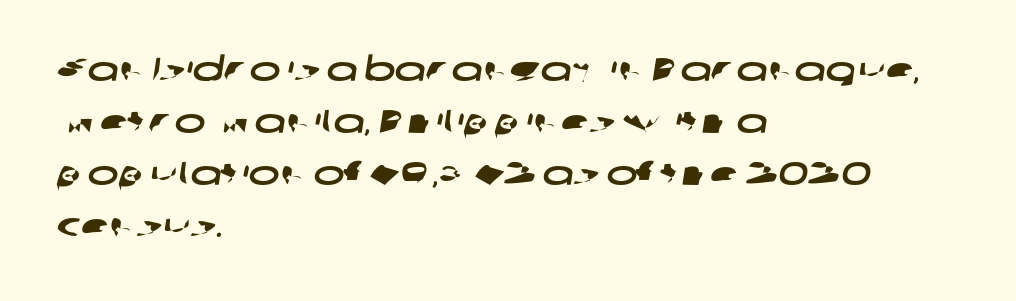
Is the block centered? No — it sits flush against the left margin. These lines are composed in type without serifs. The vertical gap from one line to the next is medium. These lines are rendered in a variable-pitch font.
